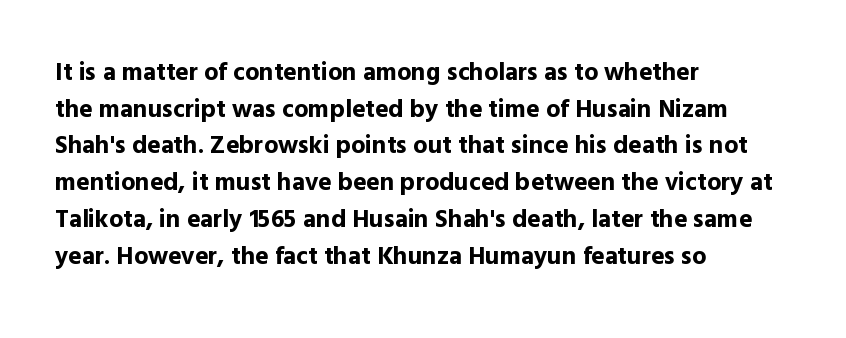
The image shows 25 px bold type, upright; set left-aligned, normal line spacing (1.47x), normal letter spacing, not underlined.
